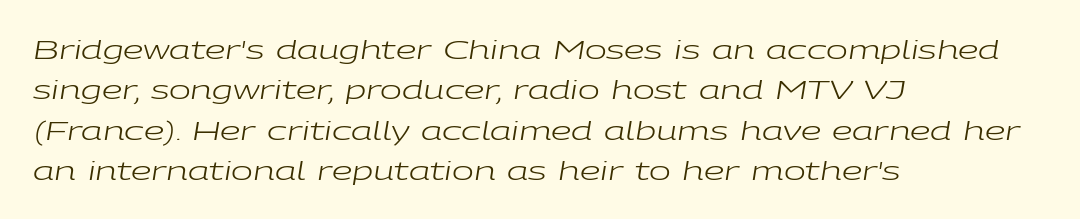
{"italic": "yes", "lean": "right", "slant_degrees": 9, "bold": "no", "underline": "no", "align": "left", "line_spacing": "normal", "line_spacing_ratio": 1.55, "letter_spacing": "normal", "letter_spacing_em": 0.0, "glyph_px": 26}
